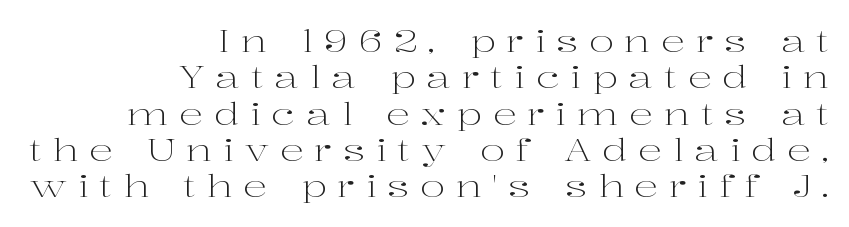
Type style note: has serifs. The strokes are not fattened; the text isn't bold. The letters are spread apart with noticeably loose tracking. Right-aligned paragraph, ragged on the left.
